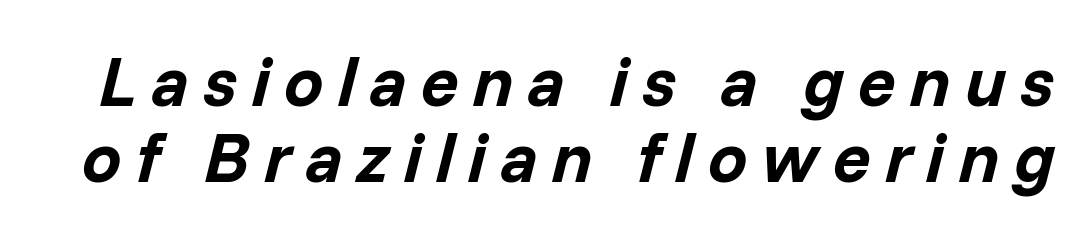
How heavy is the stroke? Heavy — this is a bold. Between one letter and the next there's a generous, obvious gap. Looks like regular typesetting: each glyph gets only the width it needs. The typography opts for an oblique posture over an upright one.
